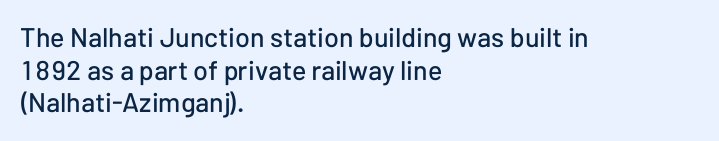
Q: Is the text italic (slanted)? A: No, it is upright.
Q: Is the text underlined? A: No.
Q: How is the paragraph aligned? A: Left-aligned.
Q: Is the spacing between letters normal or unusually wide? A: Normal.
